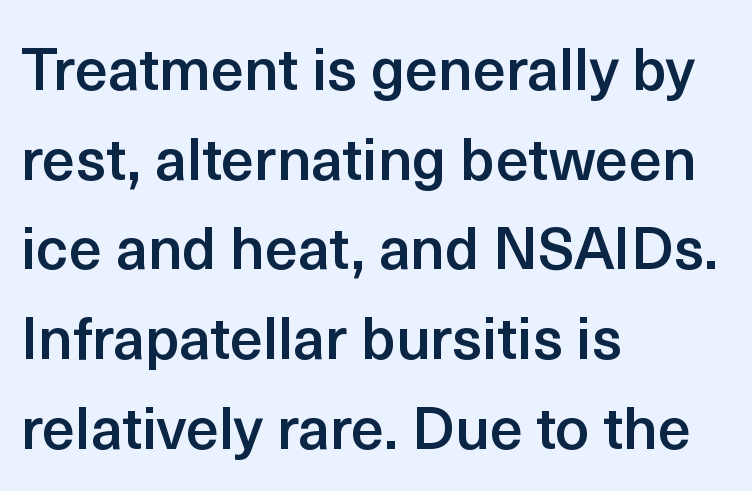
The image shows 59 px semibold sans-serif type, upright; set left-aligned, normal line spacing (1.52x), normal letter spacing, not underlined; a medium x-height.
